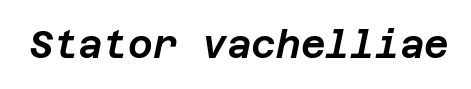
Q: Is the text italic (slanted)? A: Yes, it leans right by about 12 degrees.
Q: Is the text underlined? A: No.
Q: Is the spacing between letters normal or unusually wide? A: Normal.
Q: Width (condensed, normal, or wide)? A: Normal.
Q: Stroke contrast? A: Low.
Q: x-height? A: Large.
